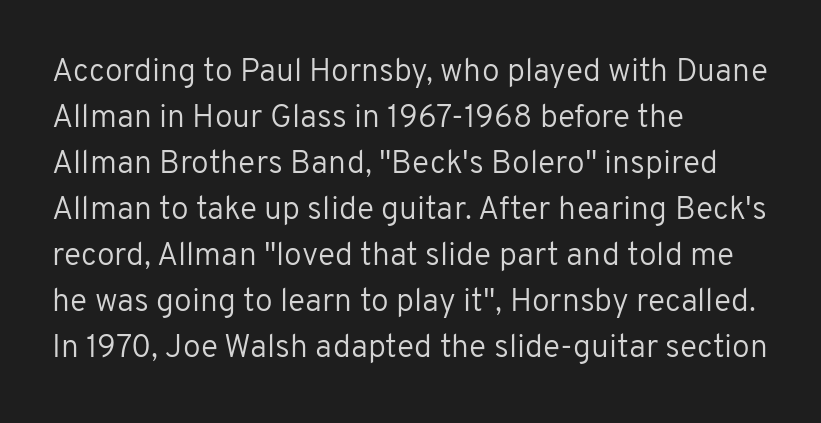
{"serif": "no", "italic": "no", "bold": "no", "weight": "regular", "width": "normal", "stroke_contrast": "low", "x_height": "medium", "monospaced": "no", "underline": "no", "align": "left", "line_spacing": "normal", "line_spacing_ratio": 1.44, "letter_spacing": "normal", "letter_spacing_em": 0.0, "glyph_px": 32}
